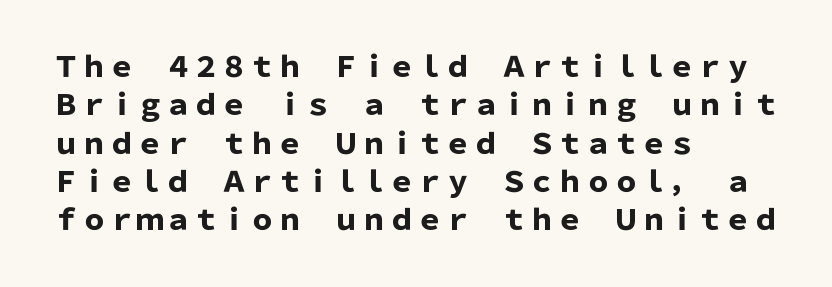
A typesetter would call this zero additional tracking. Bare-footed words on every line. The rag falls on the right side of this text block. Note: no serifs on the glyphs.
